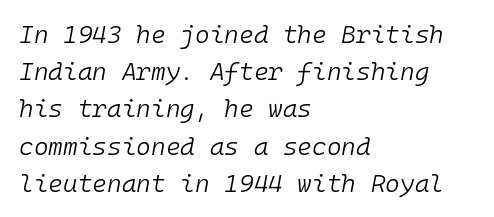
{"italic": "yes", "lean": "right", "slant_degrees": 10, "bold": "no", "underline": "no", "align": "left", "line_spacing": "normal", "line_spacing_ratio": 1.49, "letter_spacing": "normal", "letter_spacing_em": 0.0, "glyph_px": 25}
